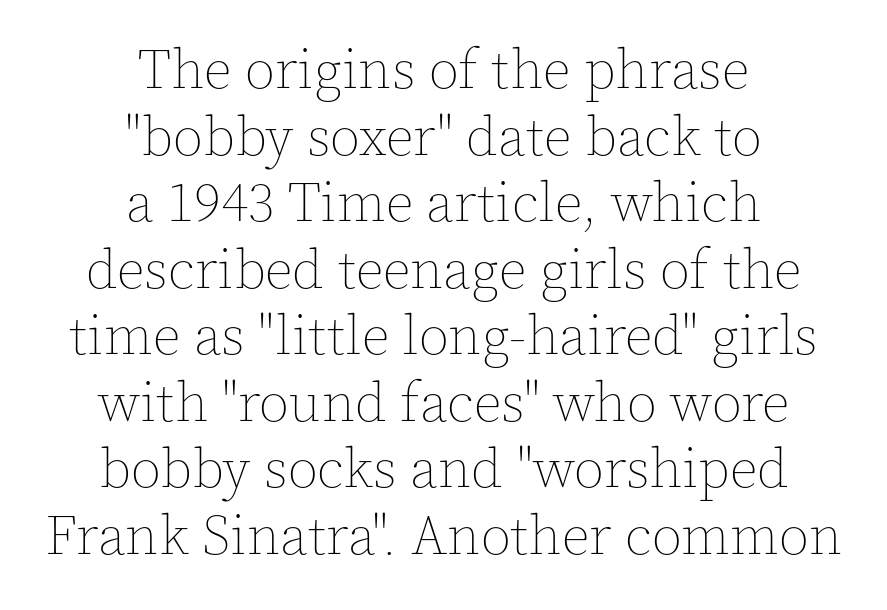
The image shows 55 px thin type, upright; set centered, line spacing 1.21x, normal letter spacing, not underlined; a medium x-height.
